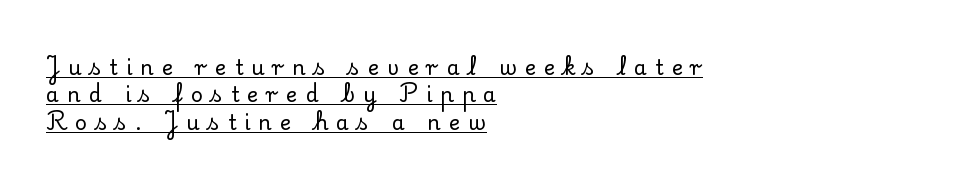
Regarding leading, the lines here are spaced in the standard way. The passage shown has open, widely tracked lettering throughout. Every stem runs plumb, perpendicular to the baseline. These lines are set flush left with a ragged right edge.
